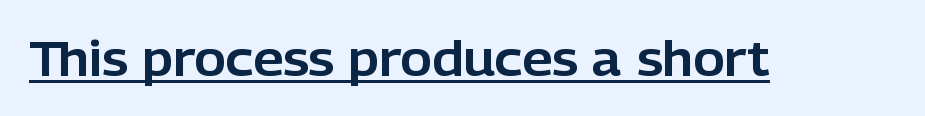
{"serif": "no", "italic": "no", "width": "normal", "stroke_contrast": "low", "x_height": "medium", "monospaced": "no", "underline": "yes", "letter_spacing": "normal", "letter_spacing_em": 0.0, "glyph_px": 48}
